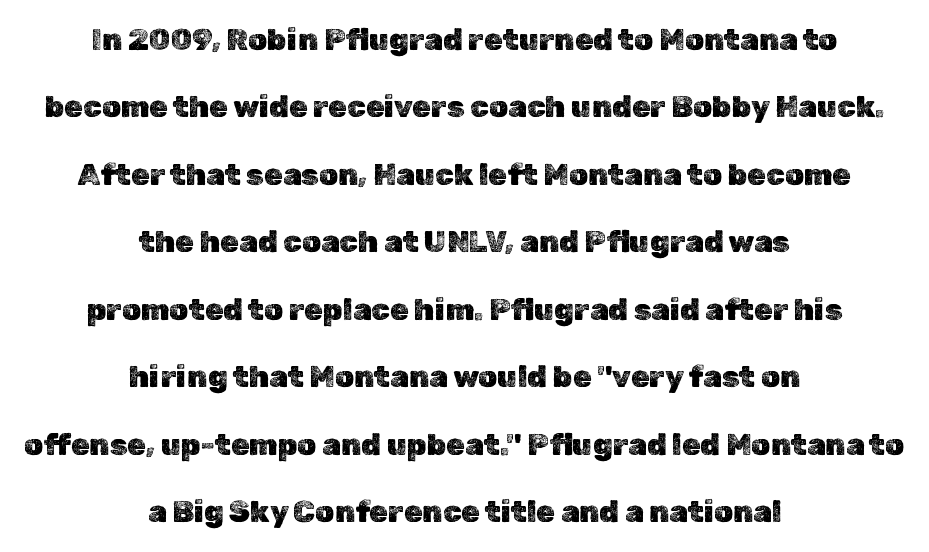
The tracking reads as untouched default to a designer's eye. Quick note: interline space is abundant. These lines are rendered in a variable-pitch font. Anything drawn beneath the words? Only blank space. Where is the straight margin? There isn't one; the lines are centered.
